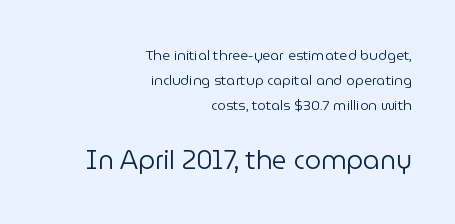
Q: Is the text bold? A: No.
Q: Is the text italic (slanted)? A: No, it is upright.
Q: Is the text underlined? A: No.
Q: How is the paragraph aligned? A: Right-aligned.
Q: Is the spacing between letters normal or unusually wide? A: Normal.
Q: Which block of text is set in a larger size, the first (top) or the second (bottom)? A: The second (bottom) one.
